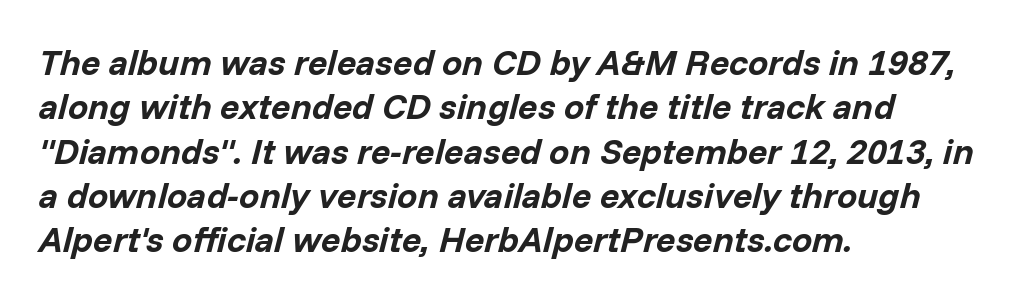
{"italic": "yes", "lean": "right", "slant_degrees": 14, "bold": "yes", "weight": "bold", "width": "normal", "stroke_contrast": "low", "x_height": "medium", "monospaced": "no", "underline": "no", "align": "left", "line_spacing_ratio": 1.23, "letter_spacing": "normal", "letter_spacing_em": 0.0, "glyph_px": 36}
